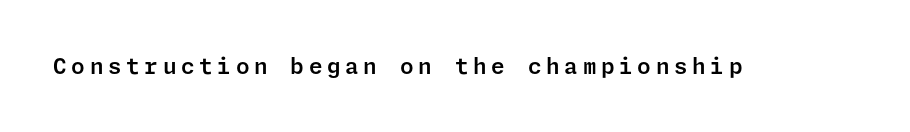
Someone cranked the tracking dial way up on this one. Beneath every word, the page is bare. Is there any slant? The stems are plumb.
